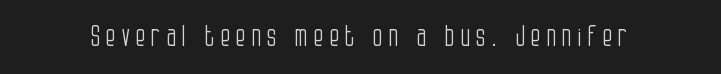
Q: Is the text bold? A: No.
Q: Is the text italic (slanted)? A: No, it is upright.
Q: Is the typeface a serif or a sans-serif typeface? A: Sans-serif.
Q: Is the text underlined? A: No.
Q: Is the spacing between letters normal or unusually wide? A: Unusually wide.
Q: Width (condensed, normal, or wide)? A: Condensed.
Q: Stroke contrast? A: Low.
Q: x-height? A: Large.
Q: Monospaced? A: No.
